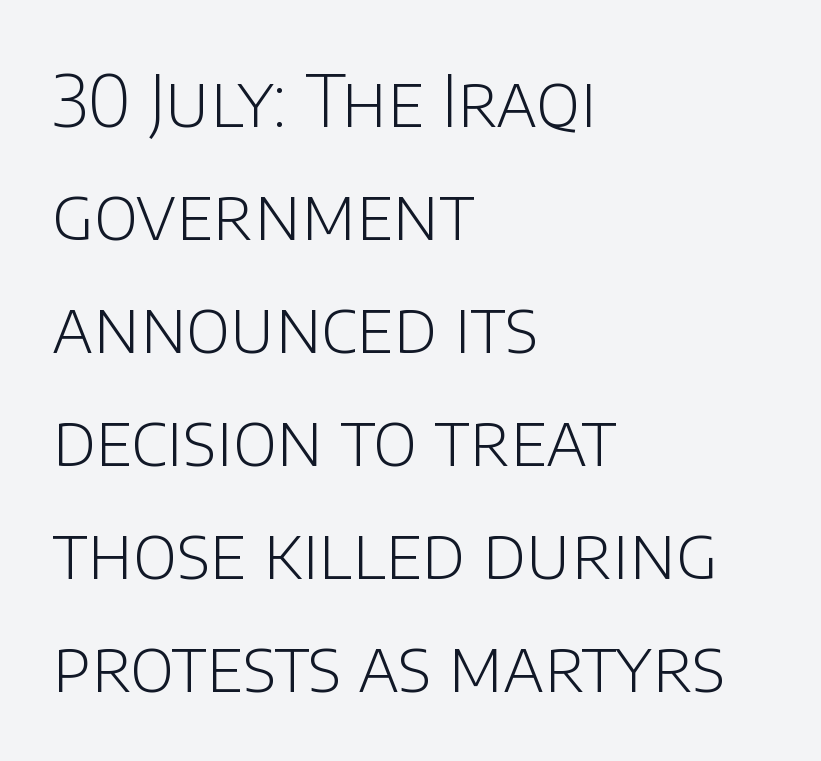
The image shows 72 px light sans-serif type, upright; set left-aligned, normal line spacing (1.57x), normal letter spacing, not underlined; low stroke contrast and a large x-height.
